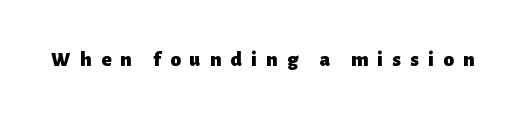
This sample uses an upright cut, with every glyph sitting square on the baseline. In terms of weight, the rendering is a true, heavy bold. The face used here is rendered with a markedly widened letterfit. Any mark beneath the type? The region is blank.
